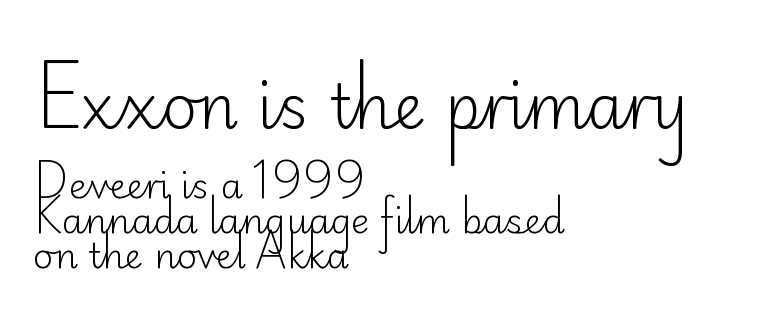
Q: Is the text bold? A: No.
Q: Is the text italic (slanted)? A: No, it is upright.
Q: Is the typeface a serif or a sans-serif typeface? A: Sans-serif.
Q: Is the text underlined? A: No.
Q: How is the paragraph aligned? A: Left-aligned.
Q: Is the spacing between letters normal or unusually wide? A: Normal.
Q: Is the spacing between lines tight, normal or loose? A: Tight.
Q: Which block of text is set in a larger size, the first (top) or the second (bottom)? A: The first (top) one.
Q: Width (condensed, normal, or wide)? A: Normal.
Q: Stroke contrast? A: Low.
Q: x-height? A: Small.
Q: Monospaced? A: No.
